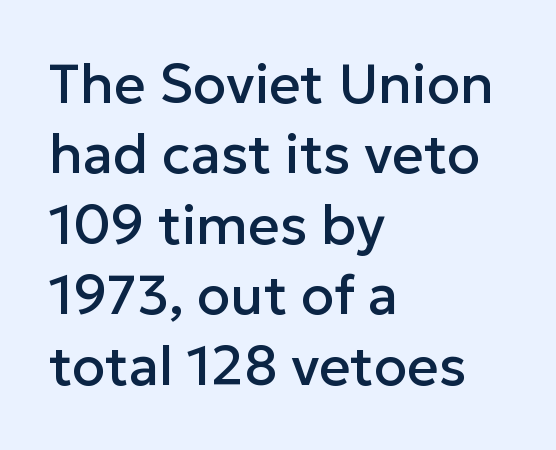
Casual observation: everything's shoved over to the left. Does the type have serifs? No, each stem ends abruptly. The baseline area is clear. Compared with typical body copy, the letter spacing here is the same. You could not count columns in this text — the font is proportionally spaced. Line spacing here is normal.
